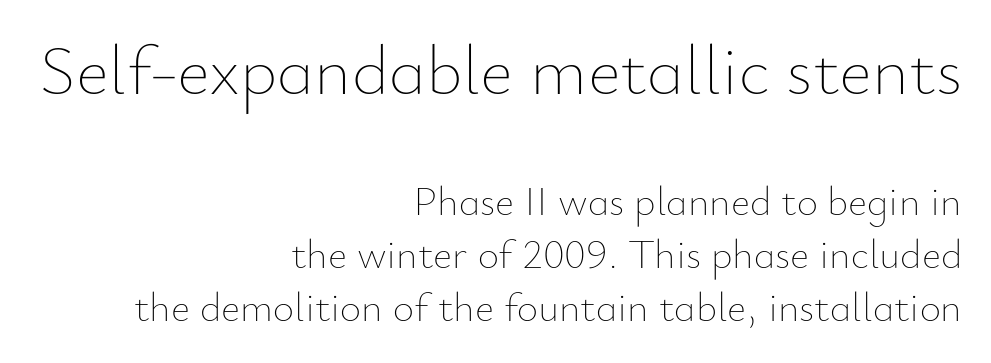
Q: Is the text bold? A: No.
Q: Is the text italic (slanted)? A: No, it is upright.
Q: Is the text underlined? A: No.
Q: How is the paragraph aligned? A: Right-aligned.
Q: Is the spacing between letters normal or unusually wide? A: Normal.
Q: Is the spacing between lines tight, normal or loose? A: Normal.
Q: Which block of text is set in a larger size, the first (top) or the second (bottom)? A: The first (top) one.
Q: Width (condensed, normal, or wide)? A: Normal.
Q: Stroke contrast? A: Low.
Q: x-height? A: Small.
Q: Monospaced? A: No.
